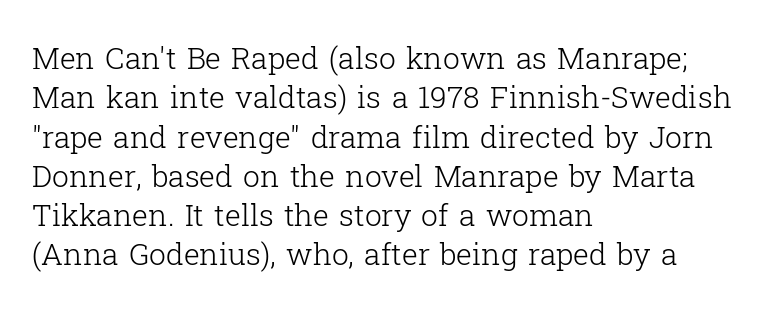
The image shows 30 px light serif type, upright; set left-aligned, normal line spacing (1.31x), normal letter spacing, not underlined; low stroke contrast and a medium x-height.
